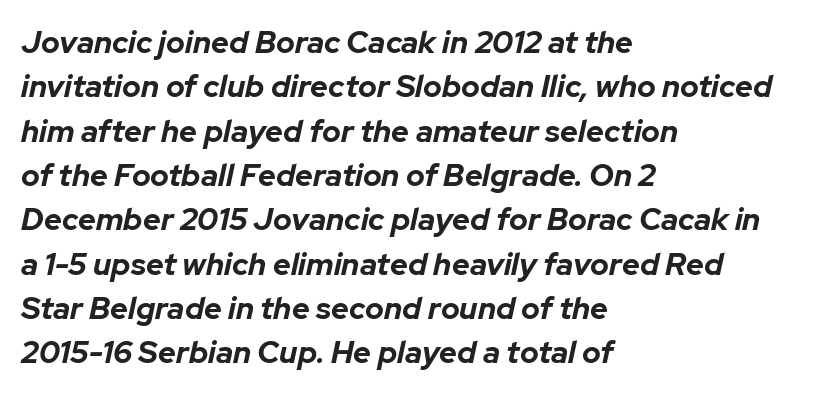
Q: Is the text bold? A: Yes.
Q: Is the text italic (slanted)? A: Yes, it leans right by about 12 degrees.
Q: Is the text underlined? A: No.
Q: How is the paragraph aligned? A: Left-aligned.
Q: Is the spacing between letters normal or unusually wide? A: Normal.
Q: Is the spacing between lines tight, normal or loose? A: Normal.
Q: Width (condensed, normal, or wide)? A: Normal.
Q: Stroke contrast? A: Low.
Q: x-height? A: Medium.
Q: Monospaced? A: No.
